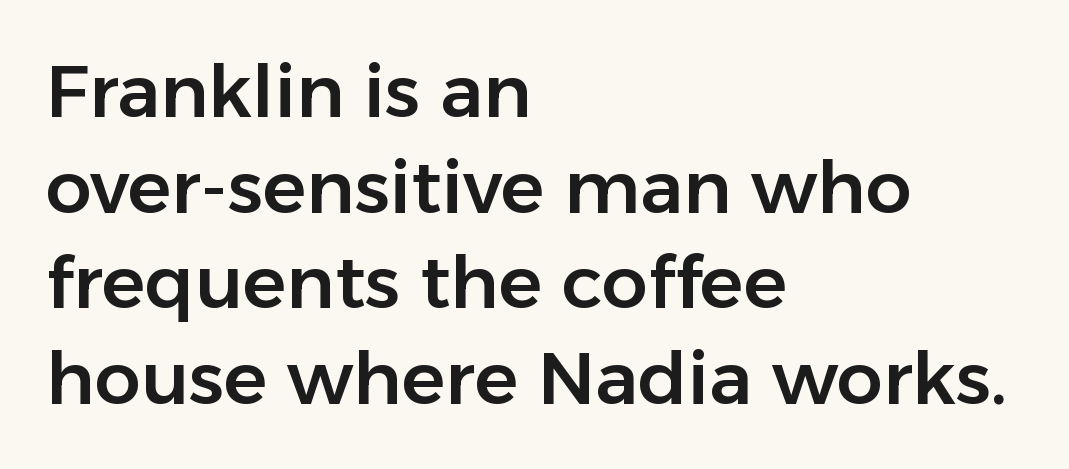
{"serif": "no", "italic": "no", "width": "normal", "stroke_contrast": "low", "x_height": "medium", "monospaced": "no", "underline": "no", "align": "left", "line_spacing": "normal", "line_spacing_ratio": 1.31, "letter_spacing": "normal", "letter_spacing_em": 0.0, "glyph_px": 73}
